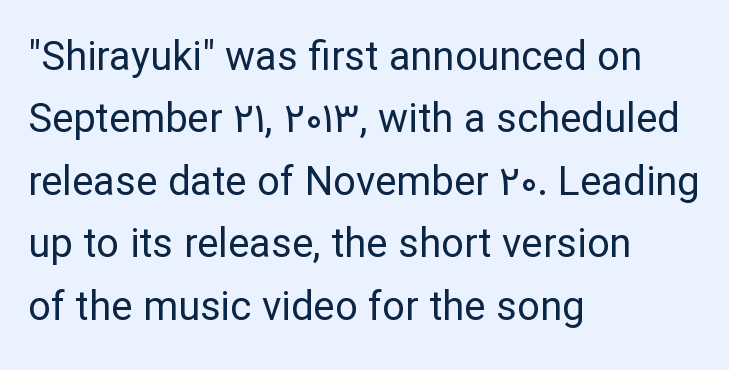
{"serif": "no", "italic": "no", "bold": "no", "weight": "regular", "width": "normal", "stroke_contrast": "low", "x_height": "medium", "monospaced": "no", "underline": "no", "align": "left", "line_spacing": "normal", "line_spacing_ratio": 1.56, "letter_spacing": "normal", "letter_spacing_em": 0.0, "glyph_px": 40}
